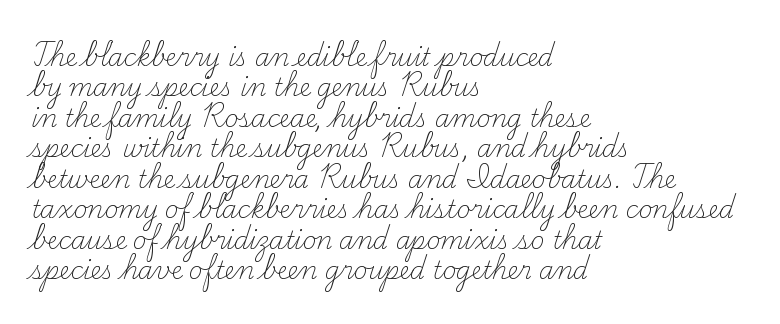
{"bold": "no", "underline": "no", "align": "left", "line_spacing": "normal", "line_spacing_ratio": 1.27, "letter_spacing": "normal", "letter_spacing_em": 0.0, "glyph_px": 24}
